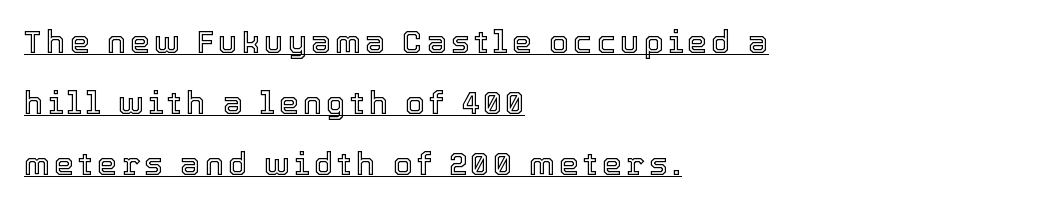
{"italic": "no", "width": "normal", "x_height": "medium", "monospaced": "no", "underline": "yes", "align": "left", "line_spacing": "loose", "line_spacing_ratio": 1.9, "glyph_px": 32}
